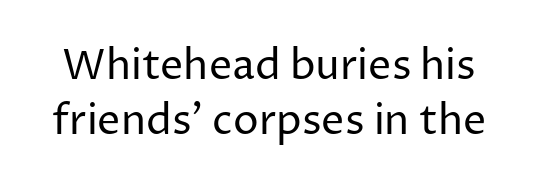
Each letter keeps its own natural width here, so spacing adapts to shape. Stem width sits at or under what a default text font uses. Characters follow at the spacing the type designer built in. Underlining? Definitely not there. When letters stand straight like this, we call the style roman or upright.
